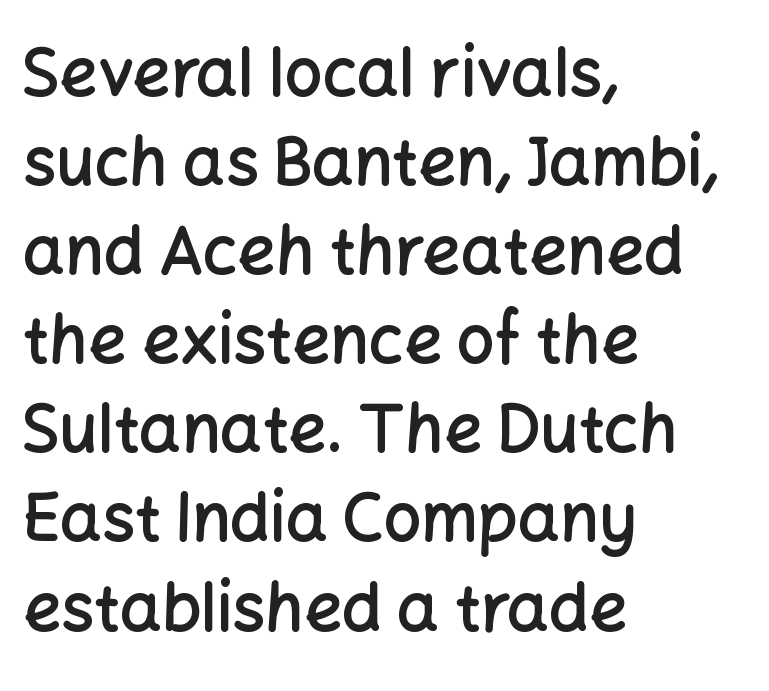
The image shows 66 px semibold sans-serif type, upright; set left-aligned, normal line spacing (1.35x), normal letter spacing, not underlined; low stroke contrast and a medium x-height.
